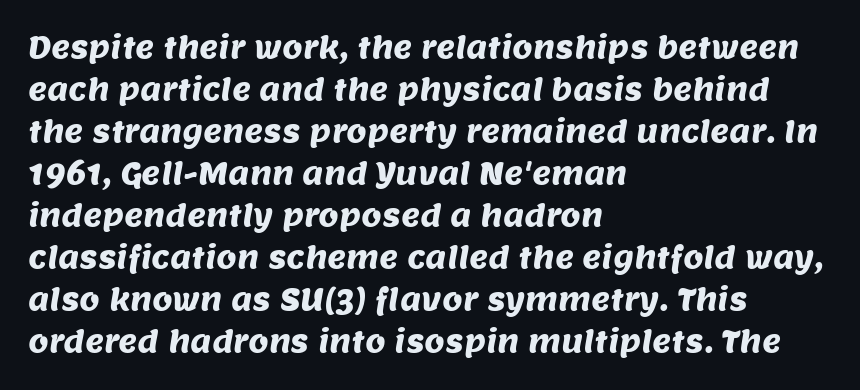
The face used here is proportionally spaced, like ordinary book or web type. Inter-character spacing is left at the font's built-in metrics. The area under the type is left untouched. How would I describe the line gaps? Plain and ordinary.
